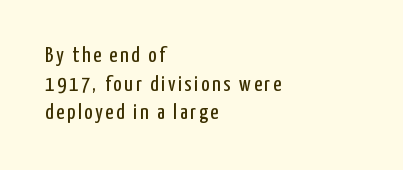
The image shows 22 px text type, upright; set left-aligned, normal line spacing (1.3x), not underlined.
